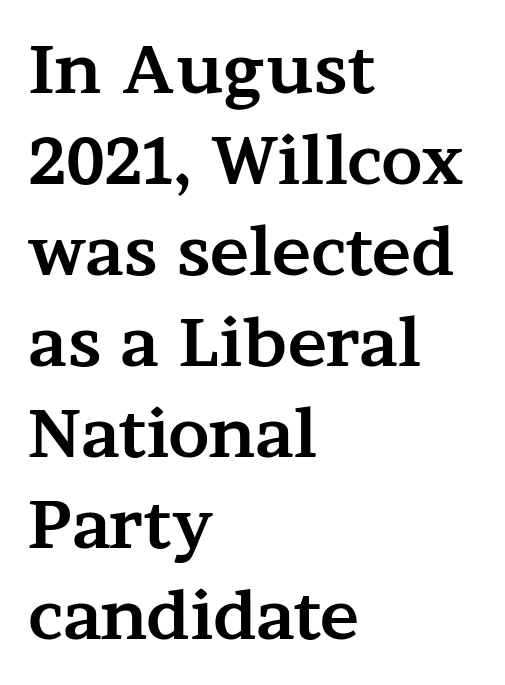
Q: Is the text bold? A: Yes.
Q: Is the text italic (slanted)? A: No, it is upright.
Q: Is the typeface a serif or a sans-serif typeface? A: Serif.
Q: Is the text underlined? A: No.
Q: How is the paragraph aligned? A: Left-aligned.
Q: Is the spacing between letters normal or unusually wide? A: Normal.
Q: Is the spacing between lines tight, normal or loose? A: Normal.
Q: Width (condensed, normal, or wide)? A: Wide.
Q: Stroke contrast? A: Medium.
Q: x-height? A: Medium.
Q: Monospaced? A: No.
